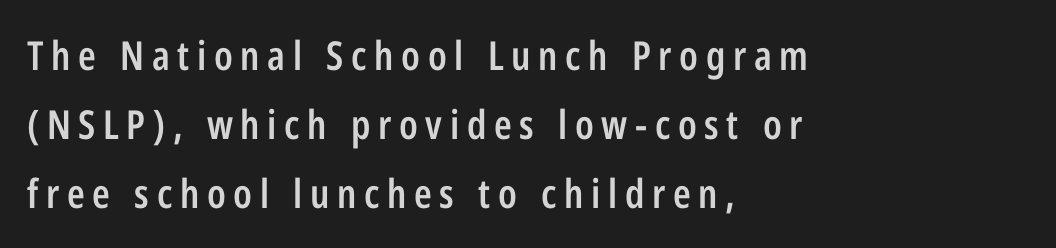
Q: Is the text bold? A: Semi-bold.
Q: Is the text italic (slanted)? A: No, it is upright.
Q: Is the typeface a serif or a sans-serif typeface? A: Sans-serif.
Q: Is the text underlined? A: No.
Q: How is the paragraph aligned? A: Left-aligned.
Q: Width (condensed, normal, or wide)? A: Condensed.
Q: Stroke contrast? A: Low.
Q: x-height? A: Medium.
Q: Monospaced? A: No.
